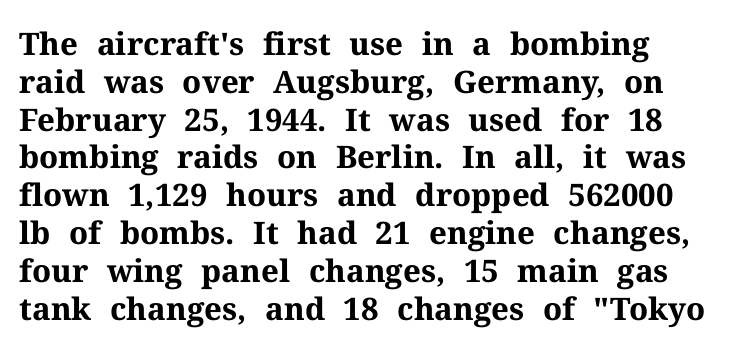
Only glyphs here, with clear space below each row. Proportional: the letters do not fall into vertical columns. This is heavy type, rendered in bold. In terms of letterspacing, this is plain default setting. The glyphs in this specimen are seriffed.
